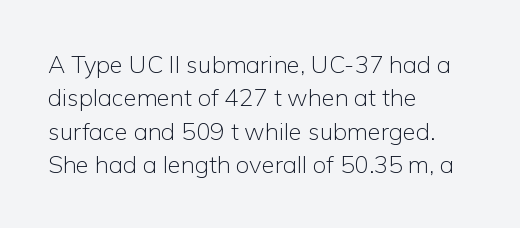
The letterforms sit at book weight or below. Posture: straight, roman, zero tilt. Tracking value appears to be zero — textbook default spacing. The passage shown stacks its lines at a standard gap. Is the block centered? No — it sits flush against the left margin. The foot of each line stays bare and open.
